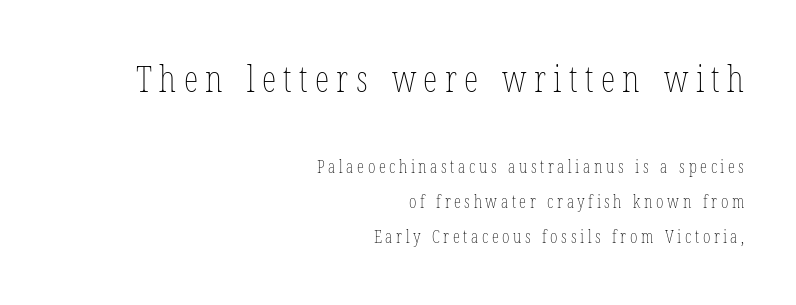
Think of a printed novel: that variable character pitch is what you see here. Style check: upright. Where is the straight margin? On the right. This block would shrink considerably if given ordinary leading; it's expanded now. Between one letter and the next there's a generous, obvious gap.
